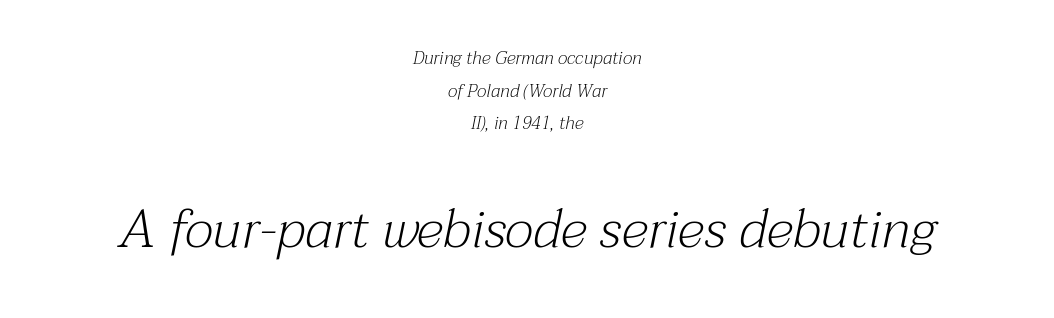
{"serif": "yes", "italic": "yes", "lean": "right", "slant_degrees": 12, "bold": "no", "weight": "light", "width": "normal", "stroke_contrast": "medium", "x_height": "medium", "monospaced": "no", "underline": "no", "align": "center", "line_spacing_ratio": 1.81, "letter_spacing": "normal", "letter_spacing_em": 0.0, "larger_block": "second", "size_ratio": 3.0, "glyph_px": 54}
